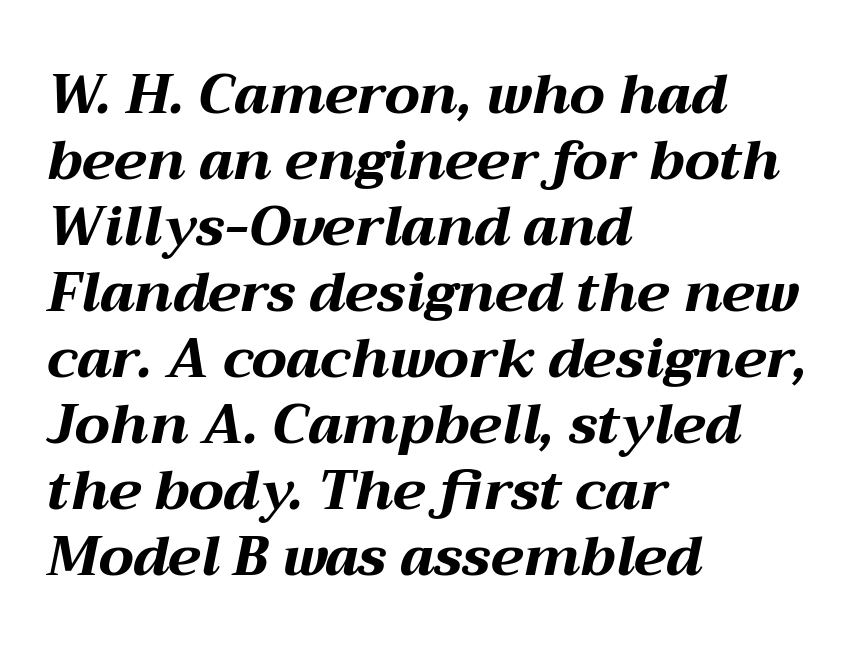
{"italic": "yes", "lean": "right", "slant_degrees": 12, "bold": "yes", "weight": "bold", "width": "wide", "stroke_contrast": "medium", "x_height": "medium", "monospaced": "no", "underline": "no", "align": "left", "line_spacing_ratio": 1.2, "letter_spacing": "normal", "letter_spacing_em": 0.0, "glyph_px": 55}
